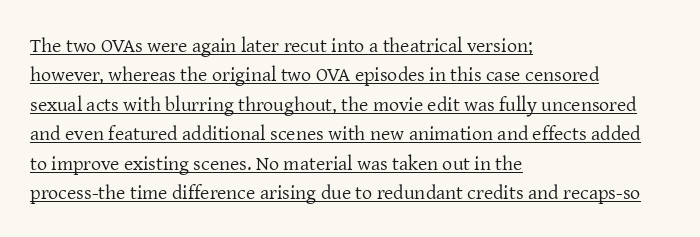
The font sits on the lighter half of the weight spectrum, regular included. Standard letterfit; no display-style spreading of the glyphs. A baseline rule has been typeset under these characters. Tall strokes in this sample are plumb rather than angled.
